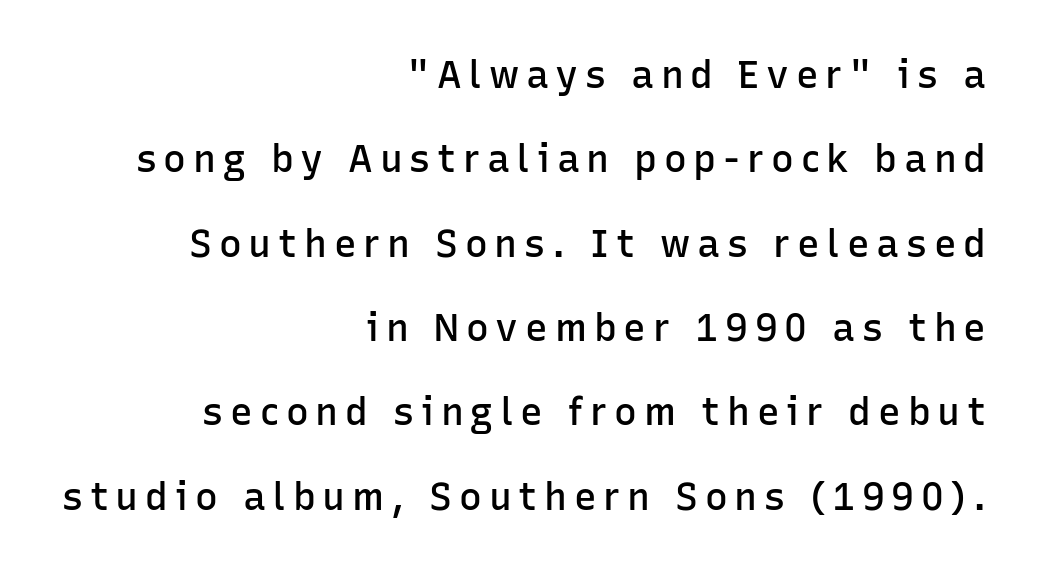
The image shows 38 px semibold sans-serif type, upright; set right-aligned, loose line spacing (2.22x), not underlined; low stroke contrast and a medium x-height.
